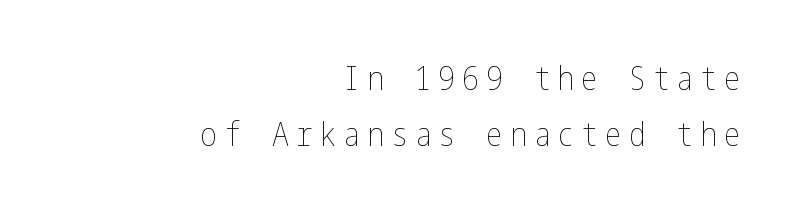
The string is rendered with underlining switched off. The strokes are not fattened; the text isn't bold. Is the block centered? No — it sits flush against the right margin. Regarding leading, the lines here are spaced in the standard way. Every character sits straight up, as roman type does. Loose tracking; the words dissolve into strings of separated letters.
